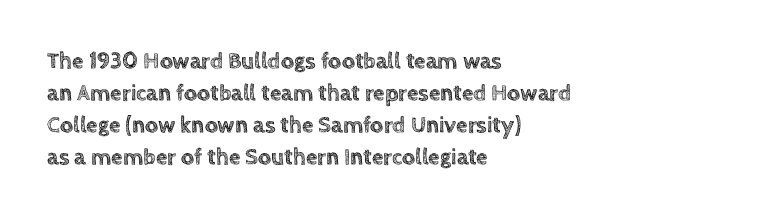
Q: Is the text italic (slanted)? A: No, it is upright.
Q: Is the text underlined? A: No.
Q: How is the paragraph aligned? A: Left-aligned.
Q: Is the spacing between letters normal or unusually wide? A: Normal.
Q: Is the spacing between lines tight, normal or loose? A: Normal.
